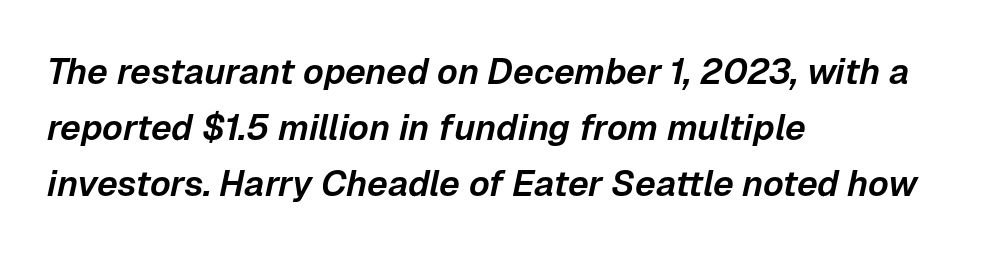
The image shows 36 px text type, italic (leaning right); set left-aligned, normal line spacing (1.55x), normal letter spacing, not underlined; low stroke contrast and a medium x-height.
